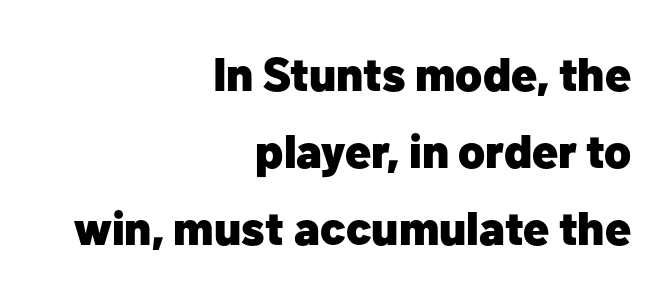
{"serif": "no", "italic": "no", "bold": "yes", "weight": "heavy", "width": "normal", "stroke_contrast": "low", "x_height": "medium", "monospaced": "no", "underline": "no", "align": "right", "line_spacing": "normal", "line_spacing_ratio": 1.64, "letter_spacing": "normal", "letter_spacing_em": 0.0, "glyph_px": 47}
